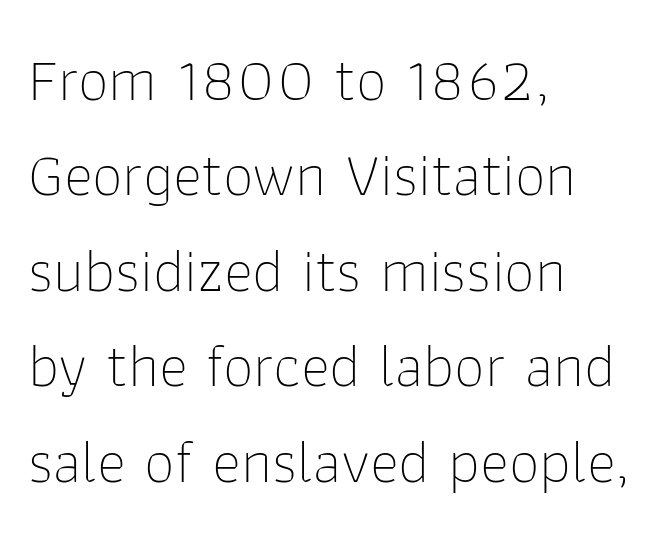
Q: Is the text bold? A: No.
Q: Is the text italic (slanted)? A: No, it is upright.
Q: Is the typeface a serif or a sans-serif typeface? A: Sans-serif.
Q: Is the text underlined? A: No.
Q: How is the paragraph aligned? A: Left-aligned.
Q: Is the spacing between letters normal or unusually wide? A: Normal.
Q: Is the spacing between lines tight, normal or loose? A: Normal.
Q: Width (condensed, normal, or wide)? A: Normal.
Q: Stroke contrast? A: Low.
Q: x-height? A: Medium.
Q: Monospaced? A: No.
